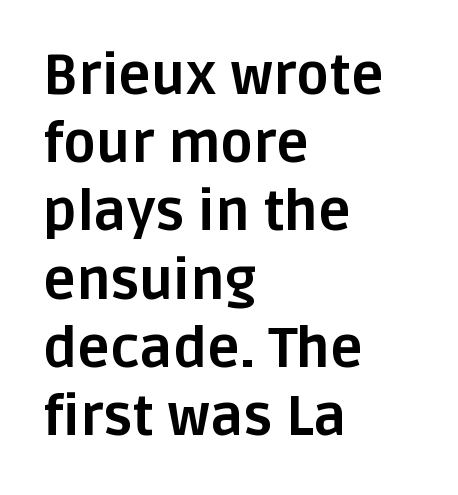
Q: Is the text bold? A: Yes.
Q: Is the text italic (slanted)? A: No, it is upright.
Q: Is the typeface a serif or a sans-serif typeface? A: Sans-serif.
Q: Is the text underlined? A: No.
Q: How is the paragraph aligned? A: Left-aligned.
Q: Is the spacing between letters normal or unusually wide? A: Normal.
Q: Width (condensed, normal, or wide)? A: Normal.
Q: Stroke contrast? A: Low.
Q: x-height? A: Large.
Q: Monospaced? A: No.
